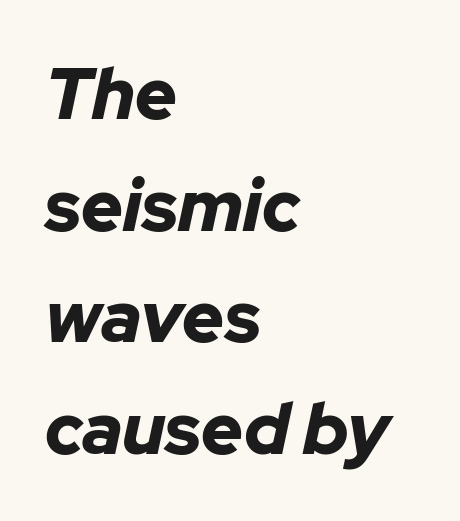
Q: Is the text bold? A: Yes.
Q: Is the text italic (slanted)? A: Yes, it leans right by about 12 degrees.
Q: Is the text underlined? A: No.
Q: How is the paragraph aligned? A: Left-aligned.
Q: Is the spacing between letters normal or unusually wide? A: Normal.
Q: Is the spacing between lines tight, normal or loose? A: Normal.
Q: Width (condensed, normal, or wide)? A: Normal.
Q: Stroke contrast? A: Low.
Q: x-height? A: Medium.
Q: Monospaced? A: No.
